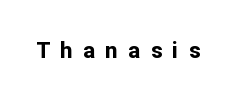
This is heavy type, rendered in bold. Any mark beneath the type? The region is blank. If you drew a line through each stem, it would be perfectly vertical. The letters are spread apart with noticeably loose tracking.
